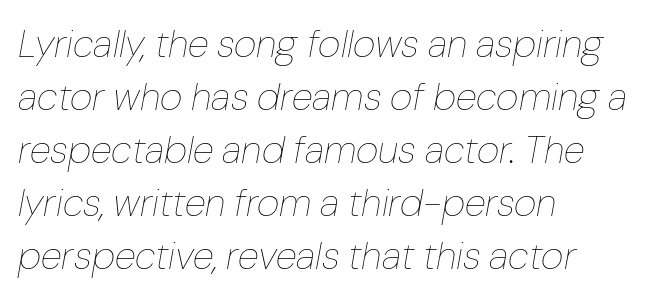
The image shows 39 px thin type, italic (leaning right); set left-aligned, normal line spacing (1.36x), normal letter spacing, not underlined; low stroke contrast and a medium x-height.
